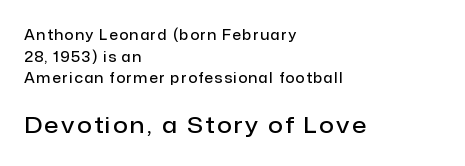
{"italic": "no", "bold": "semi", "underline": "no", "align": "left", "line_spacing": "normal", "line_spacing_ratio": 1.55, "larger_block": "second", "size_ratio": 1.64, "glyph_px": 23}
